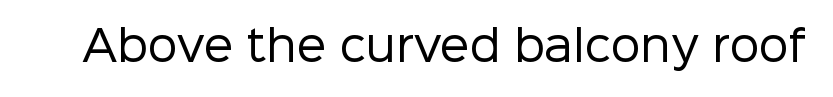
{"serif": "no", "italic": "no", "bold": "no", "weight": "regular", "width": "normal", "stroke_contrast": "low", "x_height": "medium", "monospaced": "no", "underline": "no", "letter_spacing": "normal", "letter_spacing_em": 0.0, "glyph_px": 42}
